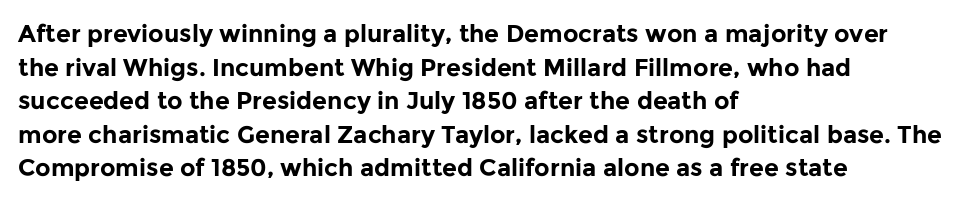
Q: Is the text bold? A: Yes.
Q: Is the text italic (slanted)? A: No, it is upright.
Q: Is the text underlined? A: No.
Q: How is the paragraph aligned? A: Left-aligned.
Q: Is the spacing between letters normal or unusually wide? A: Normal.
Q: Is the spacing between lines tight, normal or loose? A: Normal.
